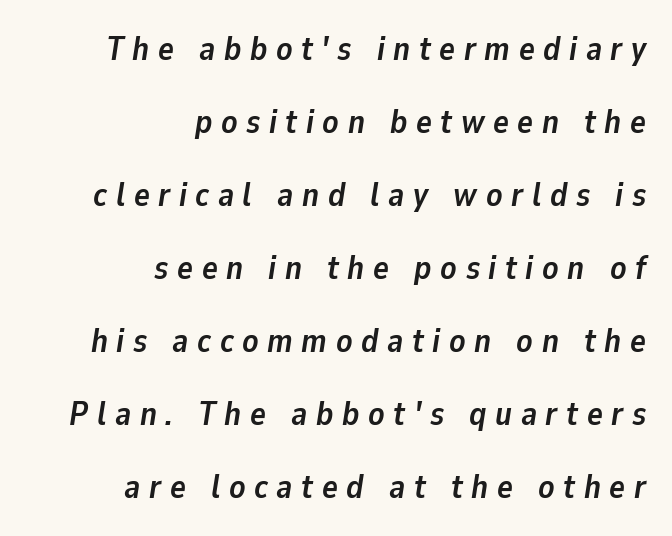
The image shows 33 px semibold type, italic (leaning right); set right-aligned, loose line spacing (2.21x), unusually wide letter spacing (+0.26 em), not underlined; low stroke contrast and a medium x-height.
